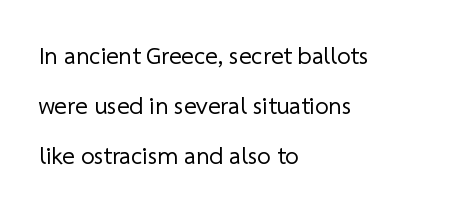
{"bold": "no", "underline": "no", "align": "left", "line_spacing": "loose", "line_spacing_ratio": 2.08, "letter_spacing": "normal", "letter_spacing_em": 0.0, "glyph_px": 24}
